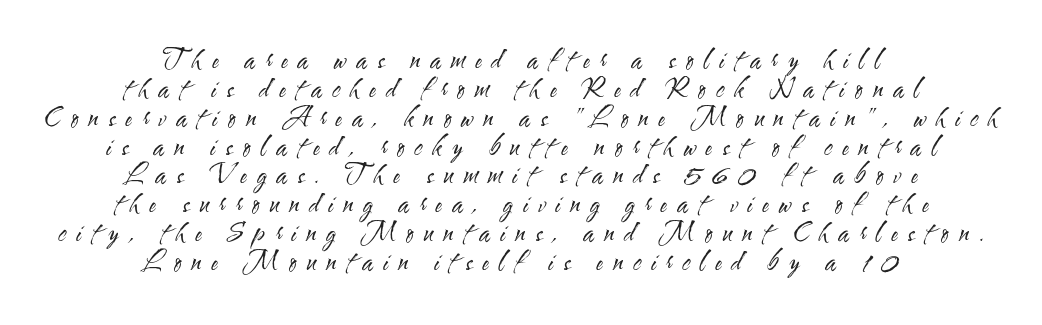
{"bold": "no", "underline": "no", "align": "center", "line_spacing": "tight", "line_spacing_ratio": 1.11, "letter_spacing": "wide", "letter_spacing_em": 0.39, "glyph_px": 26}
